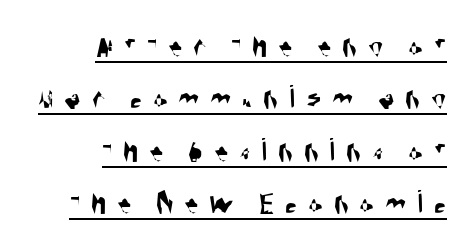
The image shows 34 px condensed sans-serif type; set right-aligned, normal line spacing (1.54x), unusually wide letter spacing (+0.32 em), underlined; medium stroke contrast and a large x-height.
